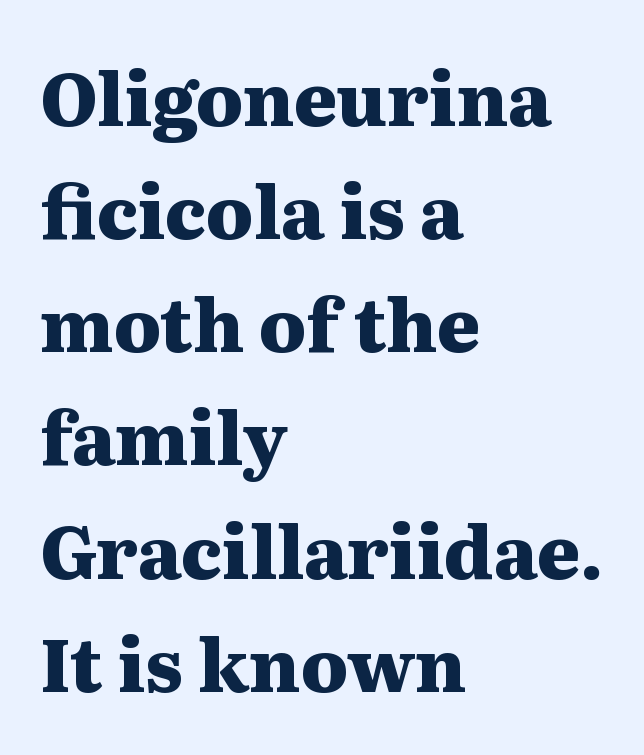
{"serif": "yes", "italic": "no", "bold": "yes", "weight": "heavy", "width": "wide", "stroke_contrast": "medium", "x_height": "medium", "monospaced": "no", "underline": "no", "align": "left", "line_spacing": "normal", "line_spacing_ratio": 1.55, "letter_spacing": "normal", "letter_spacing_em": 0.0, "glyph_px": 73}
